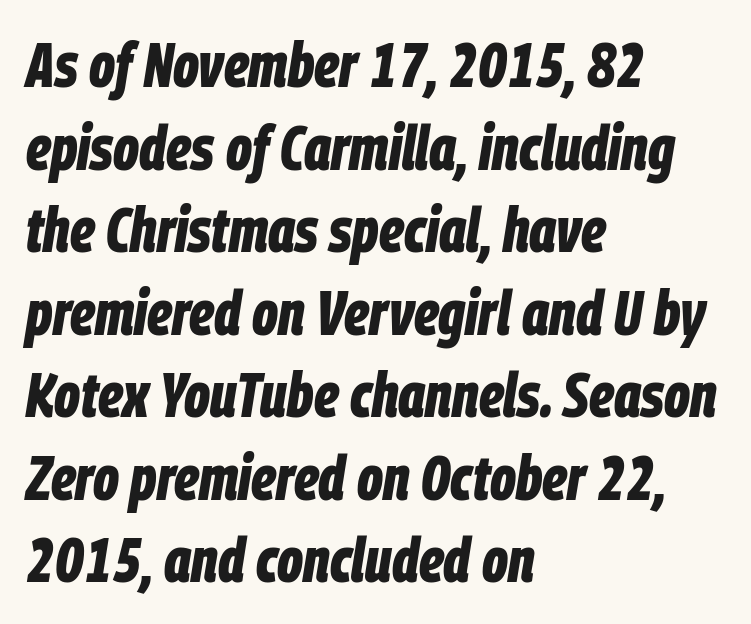
{"italic": "yes", "lean": "right", "slant_degrees": 9, "bold": "yes", "weight": "bold", "width": "condensed", "stroke_contrast": "low", "x_height": "large", "monospaced": "no", "underline": "no", "align": "left", "line_spacing": "normal", "line_spacing_ratio": 1.31, "letter_spacing": "normal", "letter_spacing_em": 0.0, "glyph_px": 63}
